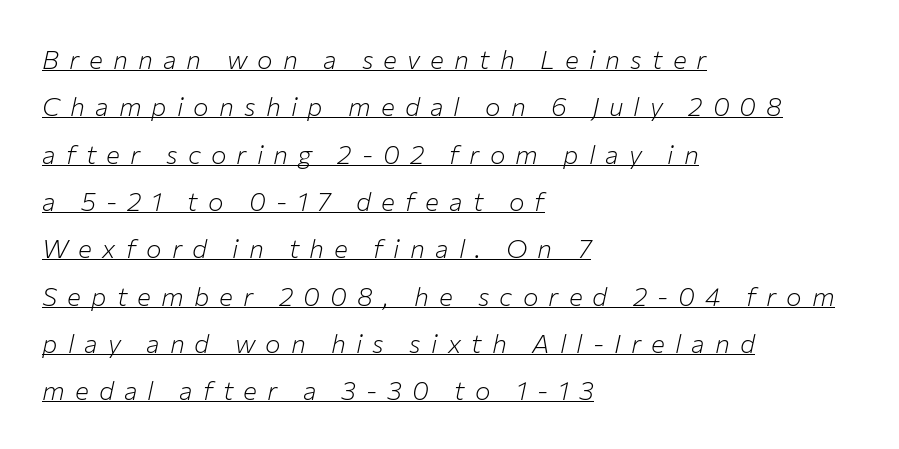
The rendered words wear a rule along their underside. The letterforms stand isolated, each surrounded by extra space. The rag falls on the right side of this text block. Slant detected: the letters are inclined. Bold? No — there's no thickening of the strokes.
